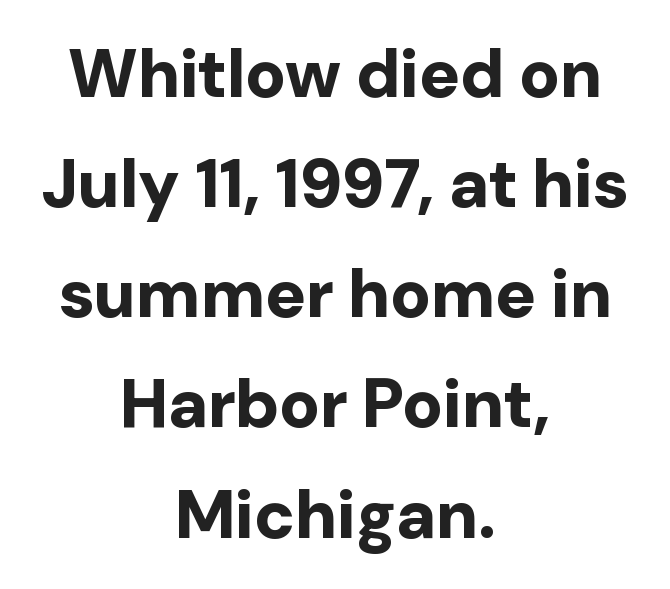
{"serif": "no", "italic": "no", "bold": "yes", "weight": "bold", "width": "normal", "stroke_contrast": "low", "x_height": "medium", "monospaced": "no", "underline": "no", "align": "center", "line_spacing": "normal", "line_spacing_ratio": 1.62, "letter_spacing": "normal", "letter_spacing_em": 0.0, "glyph_px": 68}
